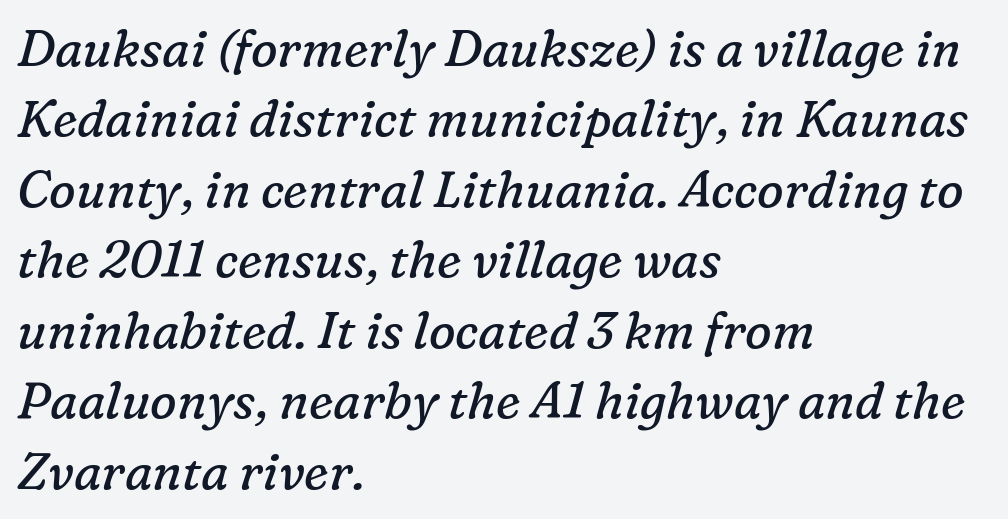
{"serif": "yes", "italic": "yes", "lean": "right", "slant_degrees": 16, "bold": "no", "weight": "regular", "width": "normal", "stroke_contrast": "low", "x_height": "medium", "monospaced": "no", "underline": "no", "align": "left", "line_spacing": "normal", "line_spacing_ratio": 1.41, "letter_spacing": "normal", "letter_spacing_em": 0.0, "glyph_px": 50}
